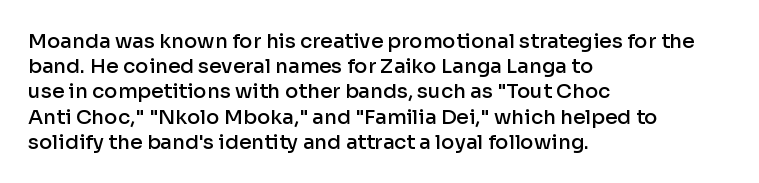
{"italic": "no", "bold": "semi", "underline": "no", "align": "left", "line_spacing": "normal", "line_spacing_ratio": 1.26, "letter_spacing": "normal", "letter_spacing_em": 0.0, "glyph_px": 20}
